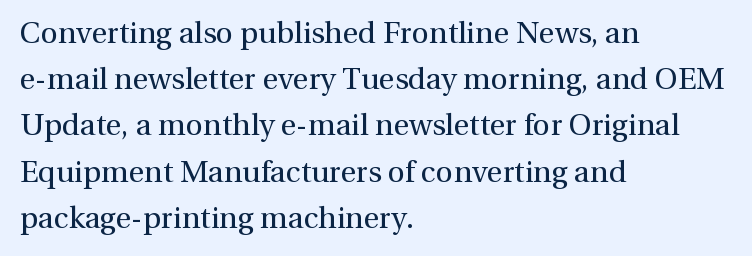
The image shows 30 px regular-weight serif type, upright; set left-aligned, normal line spacing (1.54x), normal letter spacing, not underlined; a medium x-height.
